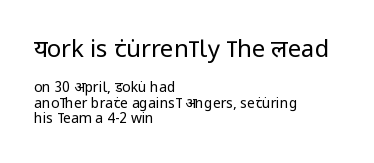
The image shows 24 px text type, upright; set left-aligned, tight line spacing (1.09x), normal letter spacing, not underlined; the first (top) block is 1.71x larger.
